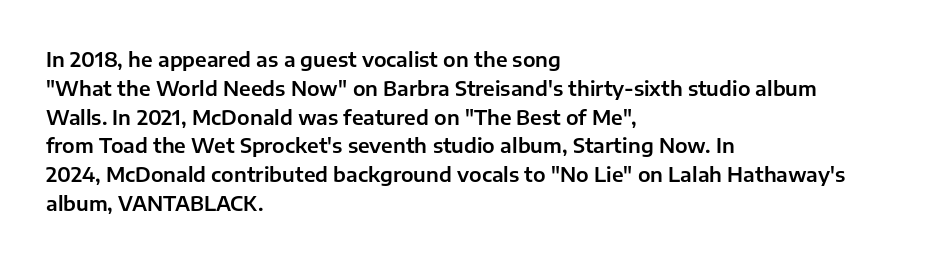
Q: Is the text italic (slanted)? A: No, it is upright.
Q: Is the text underlined? A: No.
Q: How is the paragraph aligned? A: Left-aligned.
Q: Is the spacing between letters normal or unusually wide? A: Normal.
Q: Is the spacing between lines tight, normal or loose? A: Normal.
